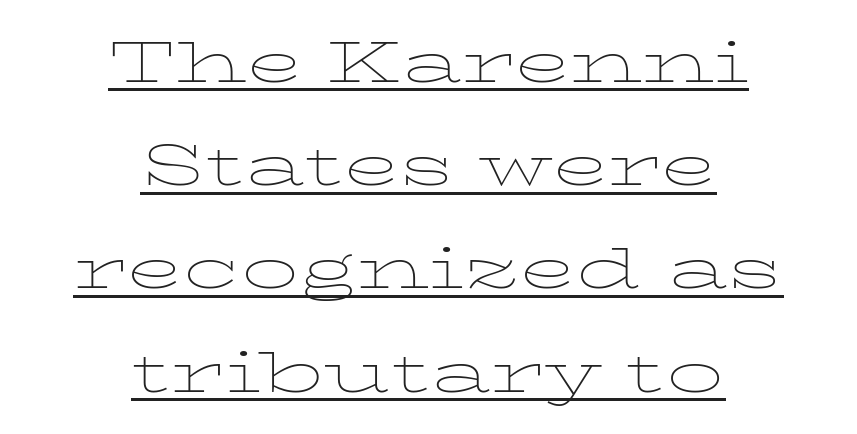
Q: Is the text bold? A: No.
Q: Is the text italic (slanted)? A: No, it is upright.
Q: Is the typeface a serif or a sans-serif typeface? A: Serif.
Q: Is the text underlined? A: Yes.
Q: How is the paragraph aligned? A: Centered.
Q: Is the spacing between letters normal or unusually wide? A: Normal.
Q: Width (condensed, normal, or wide)? A: Wide.
Q: Stroke contrast? A: Low.
Q: x-height? A: Medium.
Q: Monospaced? A: No.
